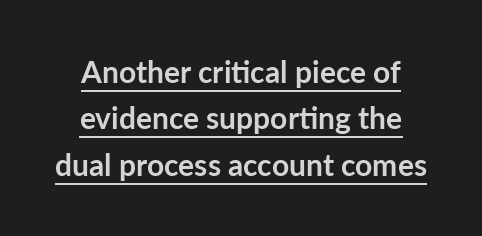
Q: Is the text bold? A: Yes.
Q: Is the text italic (slanted)? A: No, it is upright.
Q: Is the typeface a serif or a sans-serif typeface? A: Sans-serif.
Q: Is the text underlined? A: Yes.
Q: Is the spacing between letters normal or unusually wide? A: Normal.
Q: Is the spacing between lines tight, normal or loose? A: Normal.
Q: Width (condensed, normal, or wide)? A: Normal.
Q: Stroke contrast? A: Low.
Q: x-height? A: Medium.
Q: Monospaced? A: No.
